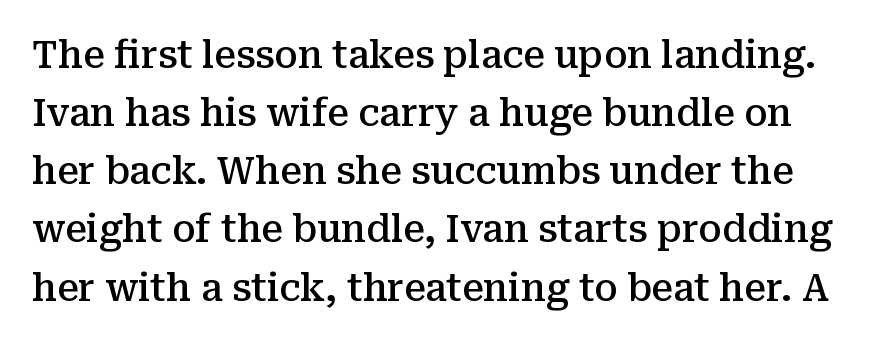
Q: Is the text bold? A: Semi-bold.
Q: Is the text italic (slanted)? A: No, it is upright.
Q: Is the typeface a serif or a sans-serif typeface? A: Serif.
Q: Is the text underlined? A: No.
Q: Is the spacing between letters normal or unusually wide? A: Normal.
Q: Is the spacing between lines tight, normal or loose? A: Normal.
Q: Width (condensed, normal, or wide)? A: Normal.
Q: Stroke contrast? A: Medium.
Q: x-height? A: Medium.
Q: Monospaced? A: No.
